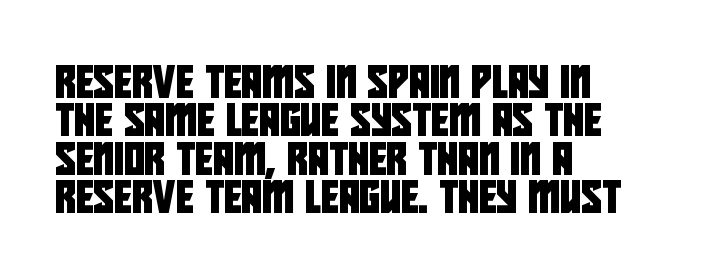
No feet cap the strokes, marking this as sans-serif type. If you drew a ruler down the left edge, every line would touch it. This sample uses plain, unmodified letter spacing. Underlining? Definitely not there.
